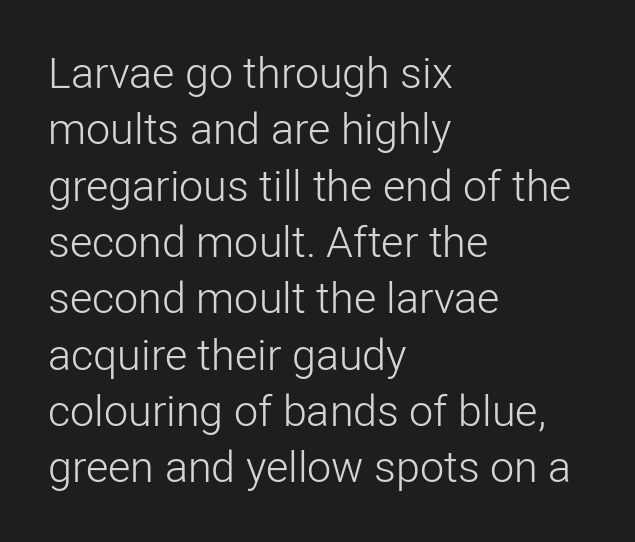
This rendering uses left alignment, leaving the right contour irregular. The letters sit at their default tracking, neither squeezed nor spread. Vertically, the passage feels balanced, rows spaced as you'd expect. Each letter keeps its own natural width here, so spacing adapts to shape. Nothing heavy about these letters — not bold at all.
